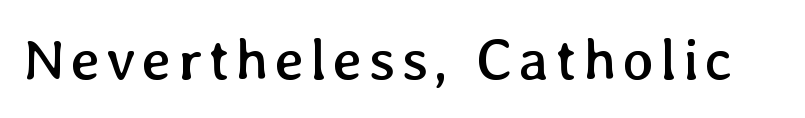
Quick note: not italic, upright. No word sits above an underline. The letters look calm and open, with moderate or lighter stems. Do the characters align in a grid? No, the font is proportional.
